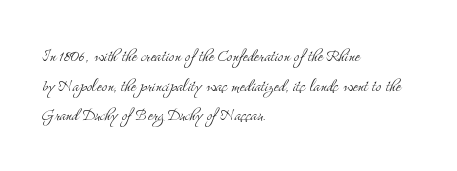
The image shows 21 px text type; set left-aligned, normal line spacing (1.41x), normal letter spacing, not underlined.
